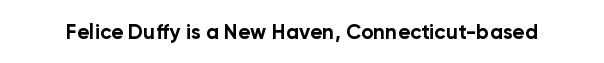
Q: Is the text bold? A: Yes.
Q: Is the text italic (slanted)? A: No, it is upright.
Q: Is the text underlined? A: No.
Q: Is the spacing between letters normal or unusually wide? A: Normal.
